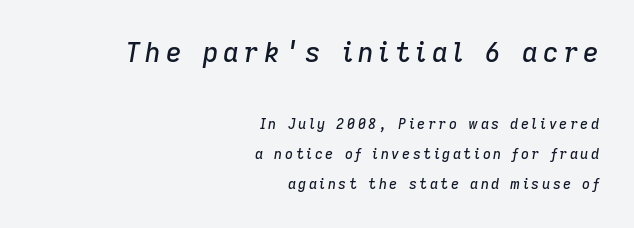
Q: Is the text italic (slanted)? A: Yes, it leans right by about 9 degrees.
Q: Is the text underlined? A: No.
Q: How is the paragraph aligned? A: Right-aligned.
Q: Is the spacing between lines tight, normal or loose? A: Loose.
Q: Which block of text is set in a larger size, the first (top) or the second (bottom)? A: The first (top) one.
